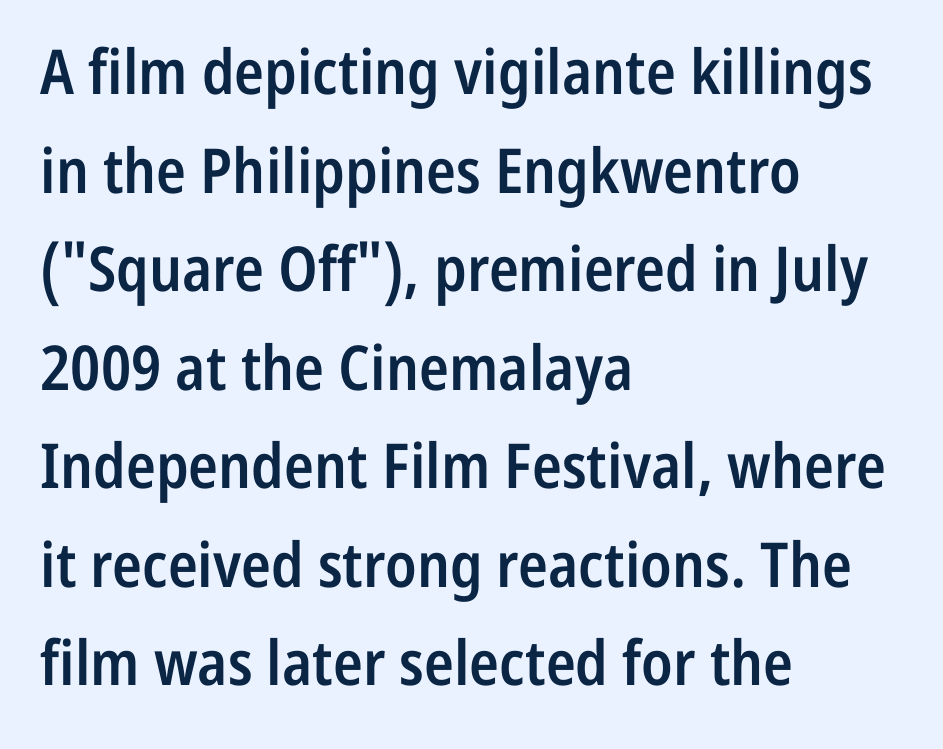
{"serif": "no", "italic": "no", "bold": "semi", "weight": "semibold", "width": "condensed", "stroke_contrast": "low", "x_height": "medium", "monospaced": "no", "underline": "no", "align": "left", "line_spacing": "normal", "line_spacing_ratio": 1.59, "letter_spacing": "normal", "letter_spacing_em": 0.0, "glyph_px": 62}
